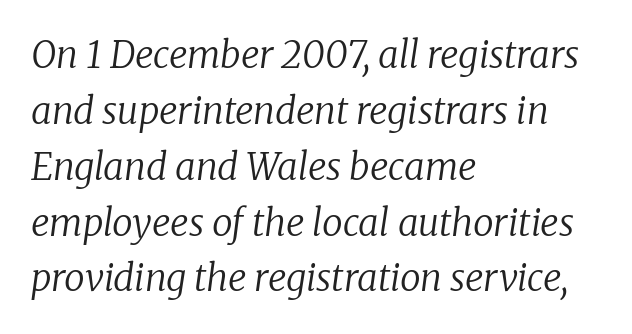
{"serif": "yes", "italic": "yes", "lean": "right", "slant_degrees": 8, "bold": "no", "weight": "regular", "width": "normal", "stroke_contrast": "low", "x_height": "medium", "monospaced": "no", "underline": "no", "align": "left", "line_spacing": "normal", "line_spacing_ratio": 1.51, "letter_spacing": "normal", "letter_spacing_em": 0.0, "glyph_px": 37}
